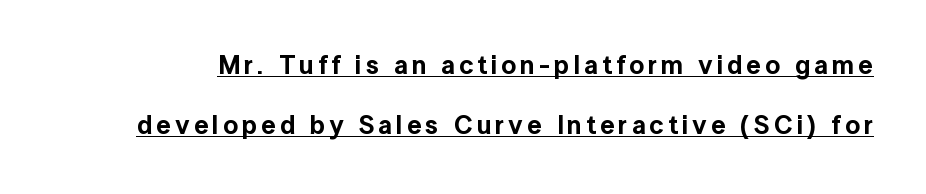
Quick note: interline space is abundant. The lettering holds an erect, upright posture throughout. The face used here appears with an underline applied.
